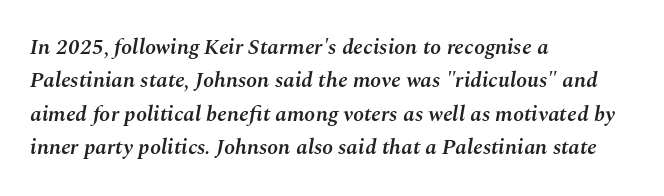
Line spacing here is normal. Italic? Definitely — the glyphs are oblique. Glyph-to-glyph distance matches everyday printed text. The sample has been set in demibold, a notch under bold.
